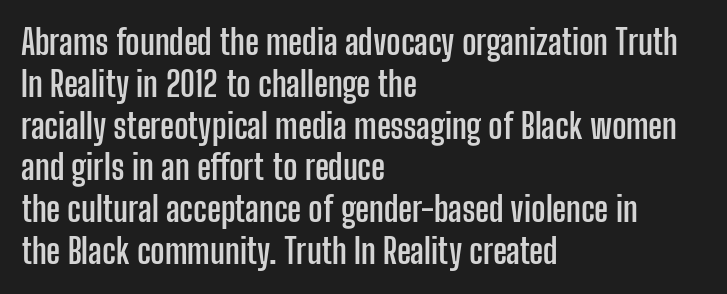
{"serif": "no", "italic": "no", "bold": "yes", "weight": "semibold", "width": "condensed", "stroke_contrast": "low", "x_height": "medium", "monospaced": "no", "underline": "no", "align": "left", "line_spacing_ratio": 1.23, "letter_spacing": "normal", "letter_spacing_em": 0.0, "glyph_px": 34}
